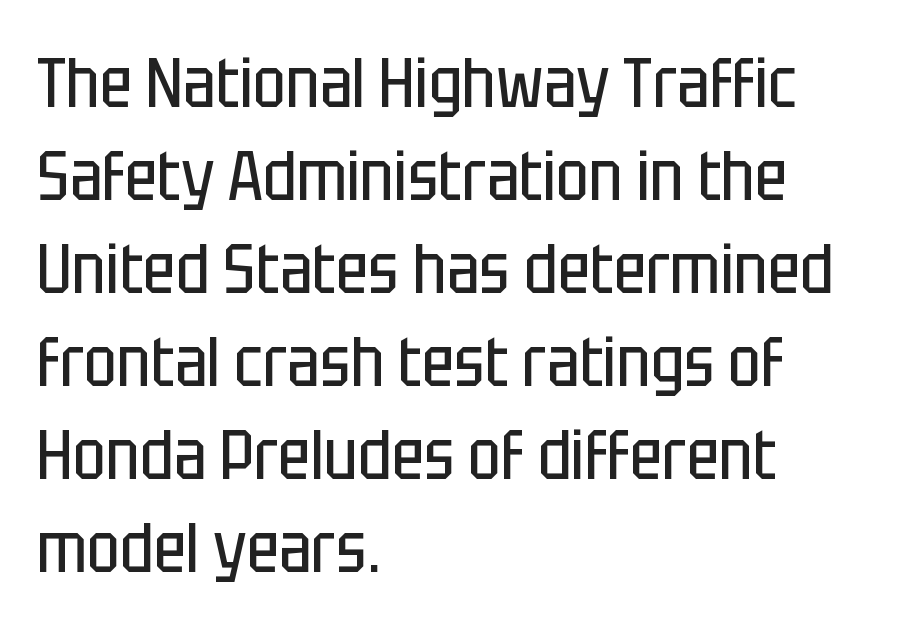
Normally led — the rows are evenly, conventionally spaced. The strokes are not fattened; the text isn't bold. The rag falls on the right side of this text block. Caption: standard tracking, unaltered. A typesetter would call this proportional, since set widths differ per character.
